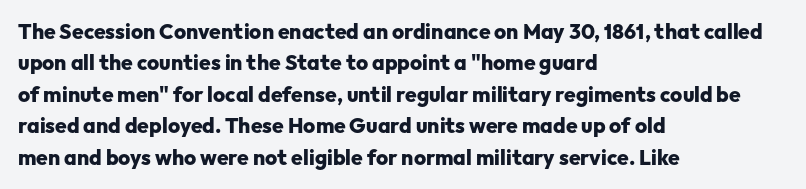
Set as a true bold cut, around the 700 mark. You can tell it's not italic because the verticals are truly vertical. Horizontally, the lines are justified to the leading edge only. Evenly set lines give the paragraph a standard silhouette. Just letters on the line, the space beneath them empty. Compared with typical body copy, the letter spacing here is the same.
